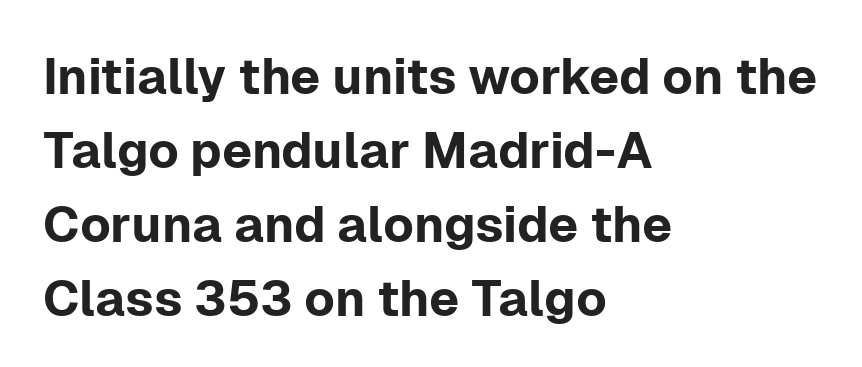
The image shows 50 px sans-serif type, upright; set left-aligned, normal line spacing (1.48x), normal letter spacing, not underlined; low stroke contrast and a medium x-height.
